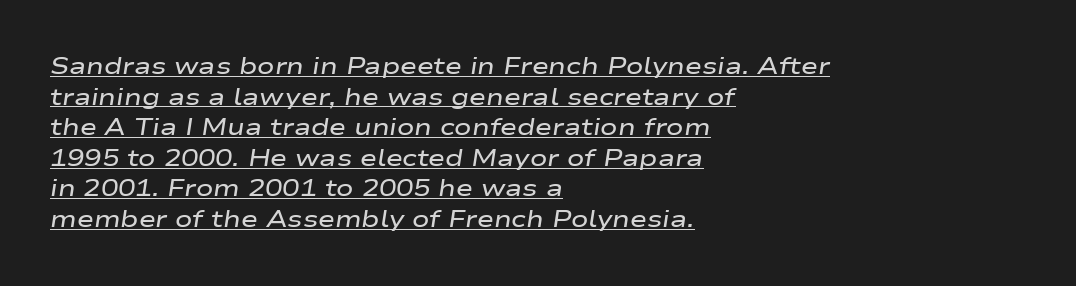
Each glyph is drawn with semibold strokes, heavier than normal yet not fully bold. Compared with ordinary roman type, these characters are visibly tilted. The lines are quadded left. No extra tracking has been applied to these lines. Is there much room between lines? A standard amount, neither cramped nor airy.
